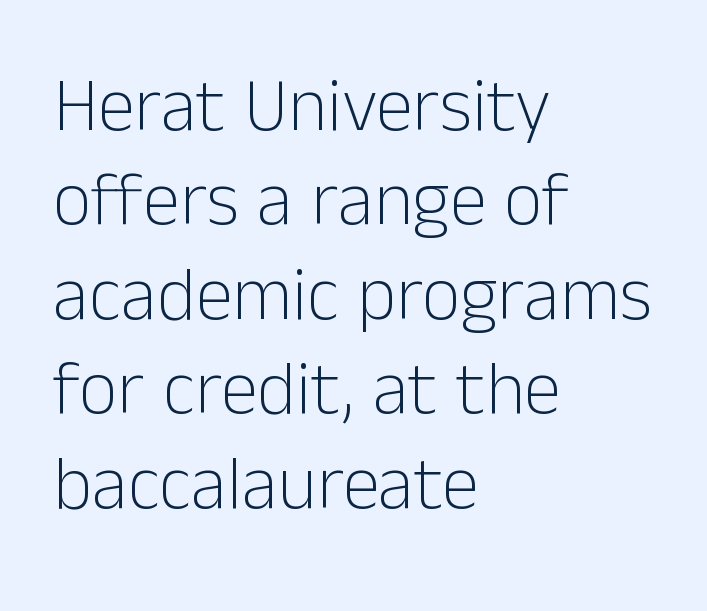
The image shows 75 px light sans-serif type, upright; set left-aligned, normal line spacing (1.26x), normal letter spacing, not underlined; low stroke contrast and a medium x-height.
